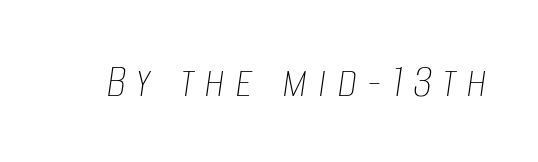
Q: Is the text bold? A: No.
Q: Is the text italic (slanted)? A: Yes, it leans right by about 8 degrees.
Q: Is the text underlined? A: No.
Q: Is the spacing between letters normal or unusually wide? A: Unusually wide.
Q: Width (condensed, normal, or wide)? A: Condensed.
Q: Stroke contrast? A: Low.
Q: x-height? A: Large.
Q: Monospaced? A: No.
